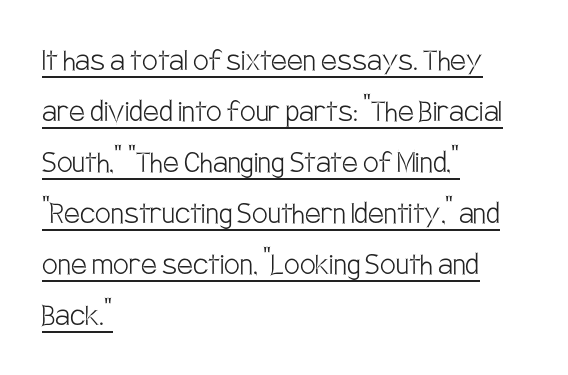
Q: Is the text bold? A: No.
Q: Is the text italic (slanted)? A: No, it is upright.
Q: Is the typeface a serif or a sans-serif typeface? A: Sans-serif.
Q: Is the text underlined? A: Yes.
Q: How is the paragraph aligned? A: Left-aligned.
Q: Is the spacing between letters normal or unusually wide? A: Normal.
Q: Is the spacing between lines tight, normal or loose? A: Normal.
Q: Width (condensed, normal, or wide)? A: Condensed.
Q: Stroke contrast? A: Low.
Q: x-height? A: Large.
Q: Monospaced? A: No.
